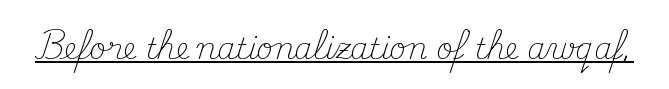
{"serif": "yes", "bold": "no", "weight": "light", "width": "normal", "stroke_contrast": "medium", "x_height": "small", "monospaced": "no", "underline": "yes", "letter_spacing": "normal", "letter_spacing_em": 0.0, "glyph_px": 29}
